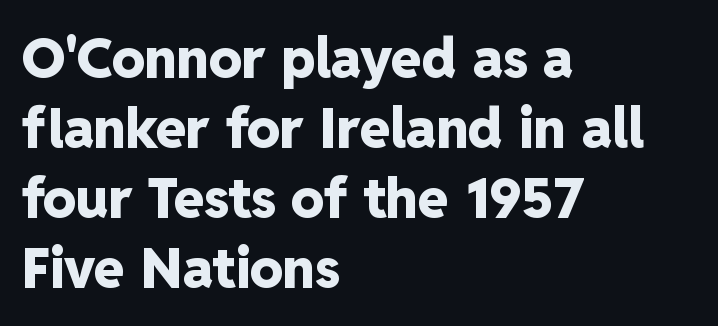
The image shows 55 px heavy sans-serif type, upright; set left-aligned, normal line spacing (1.27x), normal letter spacing, not underlined; low stroke contrast and a medium x-height.
